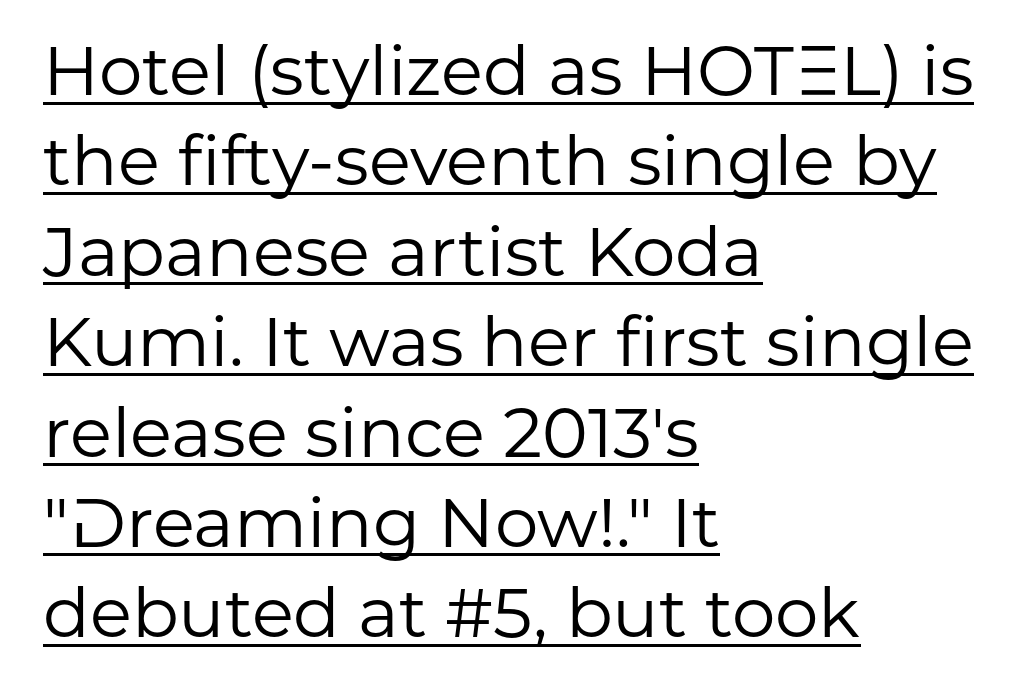
Posture: vertical. Students, observe: this is what conventionally led text looks like. To sum up the face: it is a sans, with no serifs. This is not heavy type; no bold has been used. This rendering features underlined lettering.
